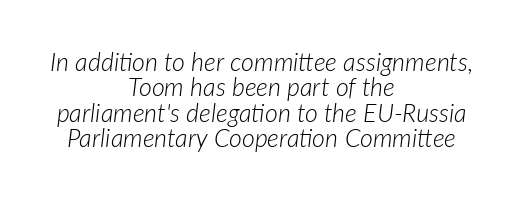
{"italic": "yes", "lean": "right", "slant_degrees": 7, "bold": "no", "underline": "no", "align": "center", "line_spacing": "tight", "line_spacing_ratio": 1.02, "letter_spacing": "normal", "letter_spacing_em": 0.0, "glyph_px": 25}
